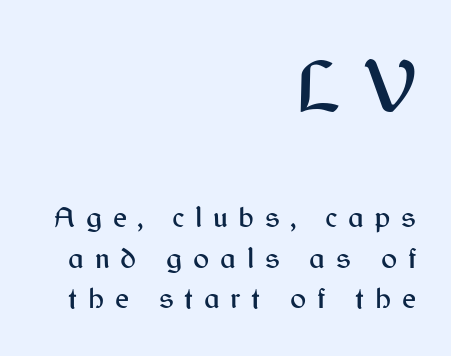
Does extra space separate the letters? Yes, quite a lot of it. A normal amount of white space separates one row of letters from the next. Each row of text sits above clean, open space. Serif or sans? Sans — the stroke terminals are bare. Ordinary non-slanted type is in use. Bigger letters appear in the top chunk; the bottom chunk is reduced.
